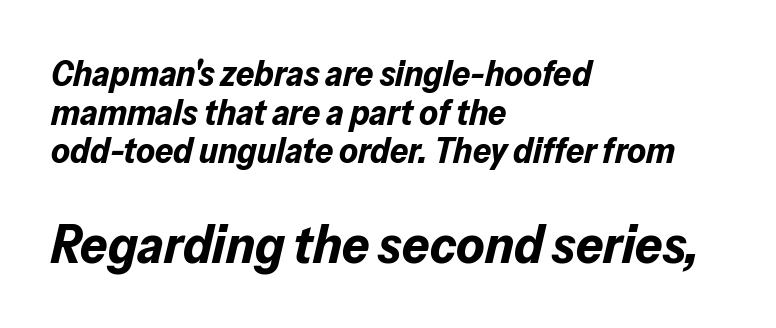
{"italic": "yes", "lean": "right", "slant_degrees": 13, "bold": "yes", "weight": "bold", "width": "normal", "stroke_contrast": "low", "x_height": "medium", "monospaced": "no", "underline": "no", "align": "left", "line_spacing": "tight", "line_spacing_ratio": 1.07, "letter_spacing": "normal", "letter_spacing_em": 0.0, "larger_block": "second", "size_ratio": 1.5, "glyph_px": 54}
